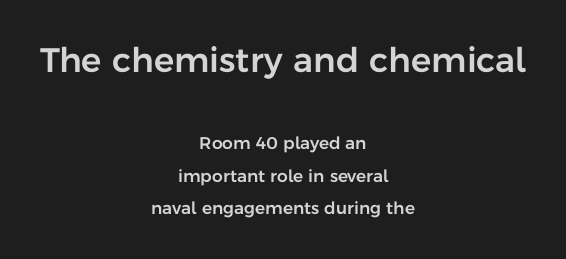
The vertical gap from one line to the next is large. The rendering uses natural spacing where letterforms have individual widths. The space directly below the letters is spotless. The compositor balanced each line on the midline.
